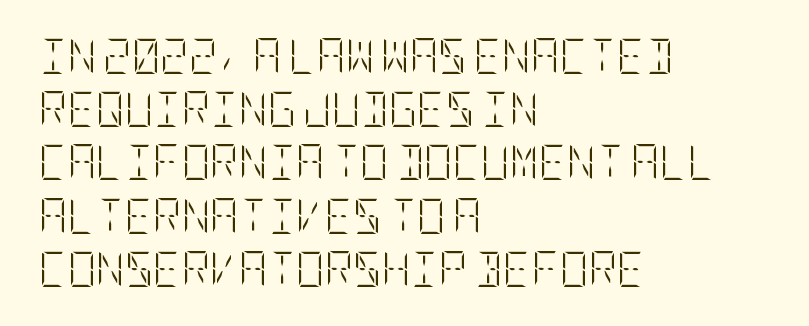
{"italic": "no", "bold": "no", "weight": "light", "width": "condensed", "stroke_contrast": "low", "x_height": "large", "underline": "no", "align": "left", "line_spacing": "normal", "line_spacing_ratio": 1.52, "letter_spacing": "normal", "letter_spacing_em": 0.0, "glyph_px": 35}
